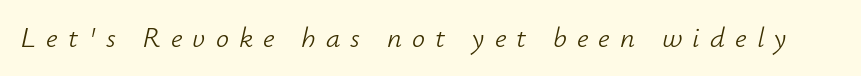
Note the varied advance widths — an 'i' is clearly narrower than an 'm'. The gap between lines stays unmarked. Between one letter and the next there's a generous, obvious gap. Italic? Definitely — the glyphs are oblique. This reads as an unemphasized weight, regular at the heaviest.
